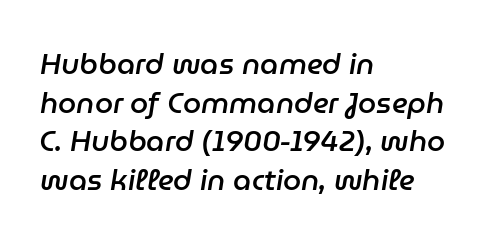
Q: Is the text bold? A: Semi-bold.
Q: Is the text italic (slanted)? A: Yes, it leans right by about 9 degrees.
Q: Is the text underlined? A: No.
Q: How is the paragraph aligned? A: Left-aligned.
Q: Is the spacing between letters normal or unusually wide? A: Normal.
Q: Is the spacing between lines tight, normal or loose? A: Normal.
Q: Width (condensed, normal, or wide)? A: Normal.
Q: Stroke contrast? A: Low.
Q: x-height? A: Medium.
Q: Monospaced? A: No.
